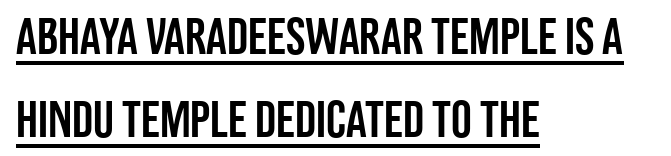
The image shows 52 px condensed sans-serif type, upright; set left-aligned, normal line spacing (1.6x), normal letter spacing, underlined; low stroke contrast and a large x-height.
